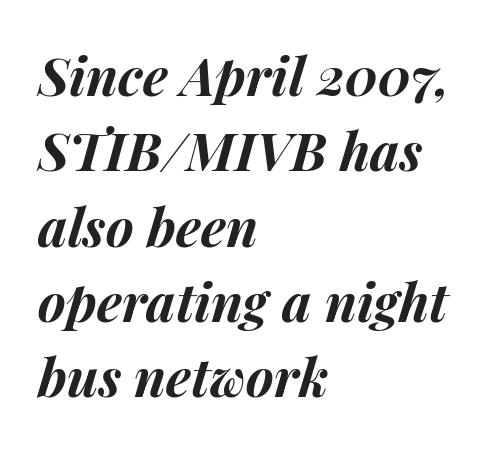
Slanted lettering throughout. How are the letters spaced? Ordinarily, with no added tracking. The space beneath each line is pristine and unruled. Alignment: flush left.
